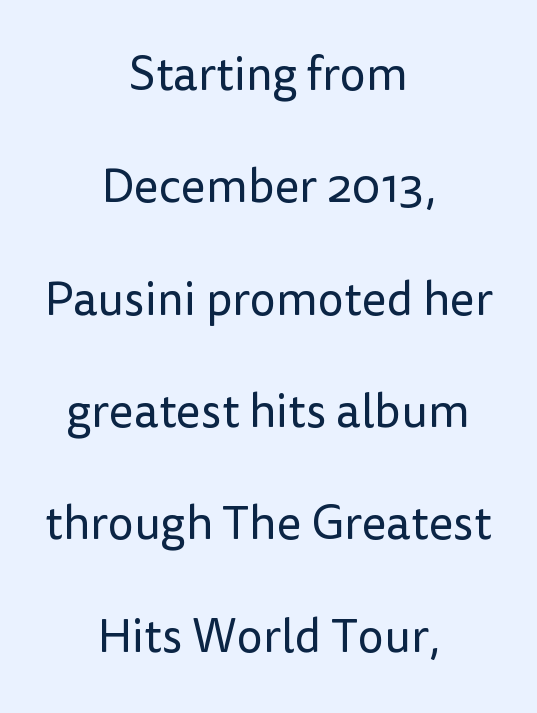
The baseline area is clear. Check where the strokes stop: nothing finishes them off — pure sans. Weight class: somewhere from thin through regular. In CSS terms this would be text-align: center. Ascenders rise straight up at ninety degrees.
